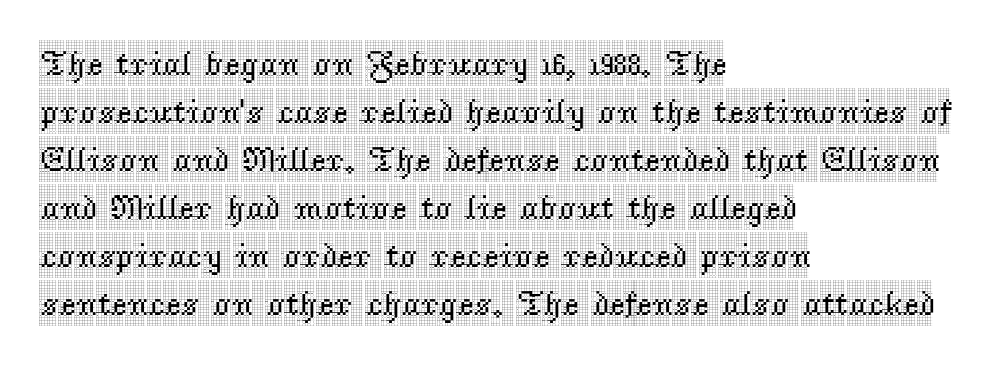
The image shows 35 px condensed serif type, upright; set left-aligned, normal line spacing (1.37x), normal letter spacing, not underlined; a large x-height.
